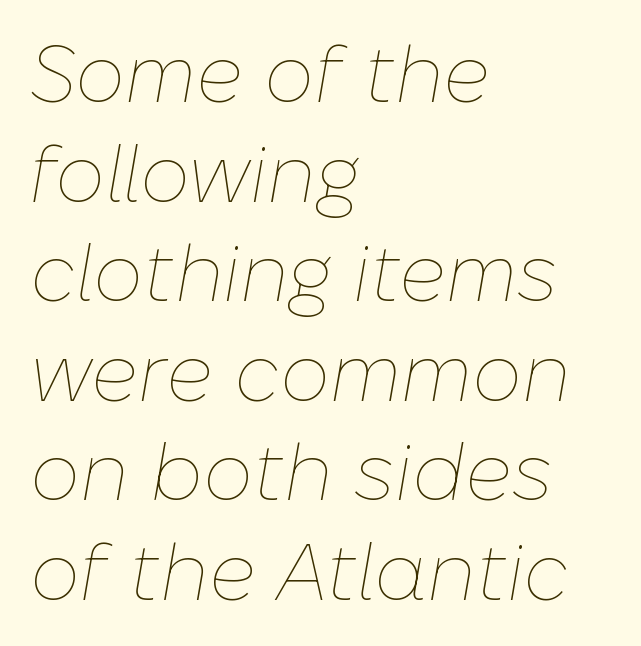
If you drew a line through each stem, it would be angled. A student would call this left alignment; a typographer would say flush left, rag right. Nothing heavy about these letters — not bold at all. Here the glyphs are tracked normally, forming tight word shapes.
